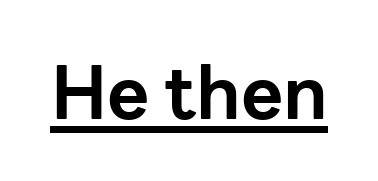
{"serif": "no", "italic": "no", "bold": "yes", "weight": "bold", "width": "normal", "stroke_contrast": "low", "x_height": "medium", "monospaced": "no", "underline": "yes", "letter_spacing": "normal", "letter_spacing_em": 0.0, "glyph_px": 73}
